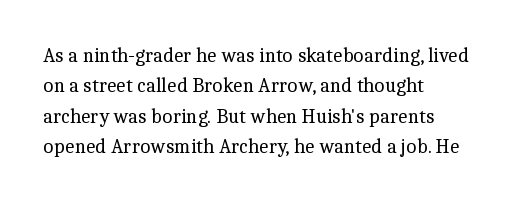
The image shows 20 px text type, upright; set left-aligned, normal line spacing (1.52x), normal letter spacing, not underlined.
